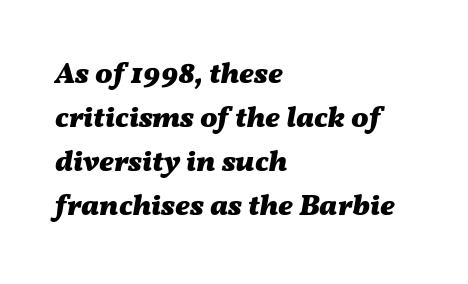
Letter spacing: default. Casual observation: everything's shoved over to the left. If you drew a line through each stem, it would be angled. Interline gaps are of average width in this sample. Heft: maximum for text — a bold.
